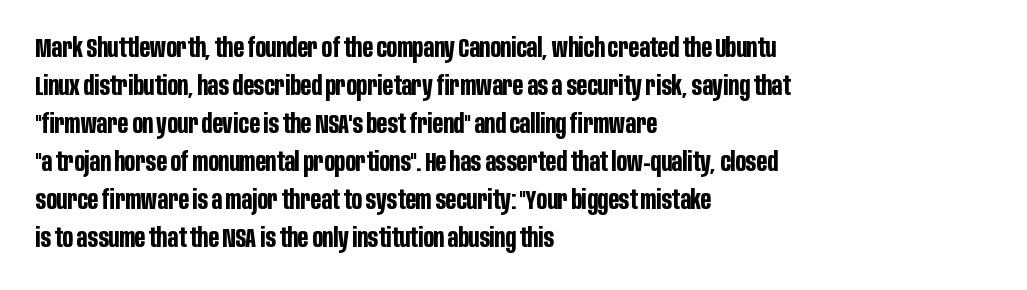
The image shows 27 px bold type, upright; set left-aligned, normal line spacing (1.41x), normal letter spacing, not underlined.
